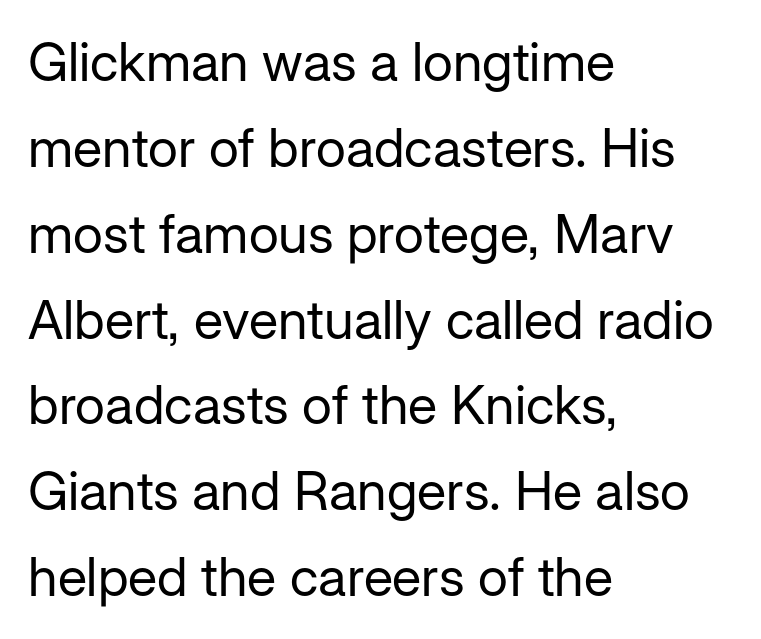
Compared with typical paragraphs, the rows here are spaced about the same. Every stem runs plumb, perpendicular to the baseline. In CSS terms this would be text-align: left. Weight: regular or lighter. Letter spacing: default.
